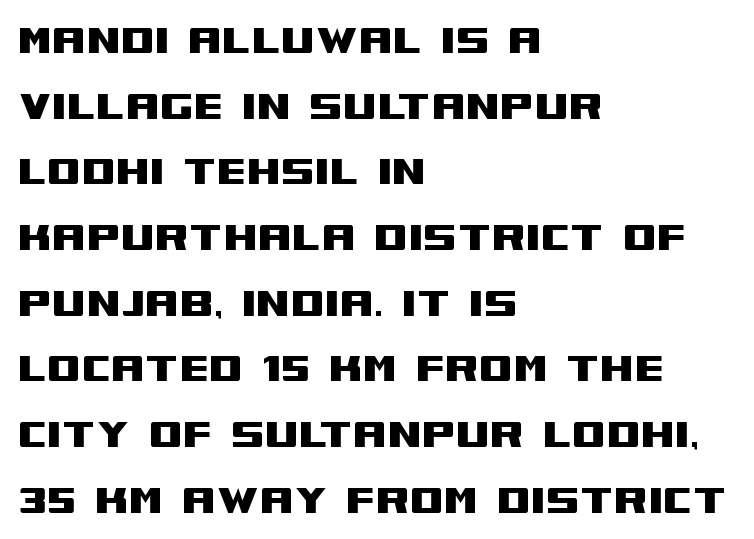
{"serif": "no", "italic": "no", "width": "wide", "stroke_contrast": "medium", "x_height": "large", "monospaced": "no", "underline": "no", "align": "left", "line_spacing": "normal", "line_spacing_ratio": 1.34, "letter_spacing": "normal", "letter_spacing_em": 0.0, "glyph_px": 49}
